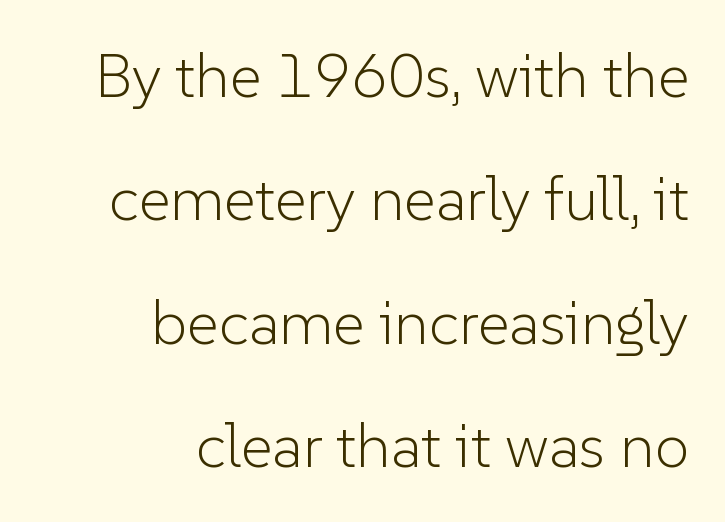
Q: Is the text bold? A: No.
Q: Is the text italic (slanted)? A: No, it is upright.
Q: Is the typeface a serif or a sans-serif typeface? A: Sans-serif.
Q: Is the text underlined? A: No.
Q: How is the paragraph aligned? A: Right-aligned.
Q: Is the spacing between letters normal or unusually wide? A: Normal.
Q: Is the spacing between lines tight, normal or loose? A: Loose.
Q: Width (condensed, normal, or wide)? A: Normal.
Q: Stroke contrast? A: Low.
Q: x-height? A: Medium.
Q: Monospaced? A: No.
